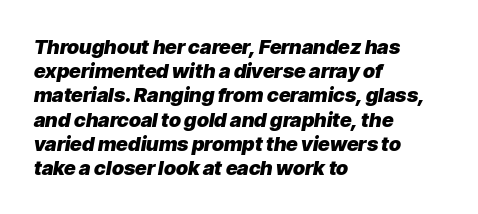
The letterforms sit shoulder to shoulder at normal distance. Plain, unruled lines of type. A full-strength bold gives these letters their thick strokes. Layout note: lines flush left. Observe the lean: these are italic letterforms.
